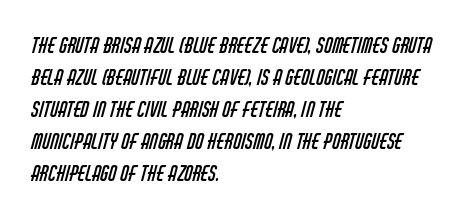
Counters stay open thanks to moderate or lighter strokes. Line spacing here is normal. Letters rest on an invisible, unmarked baseline. Tracking value appears to be zero — textbook default spacing. These lines are set flush left with a ragged right edge.
